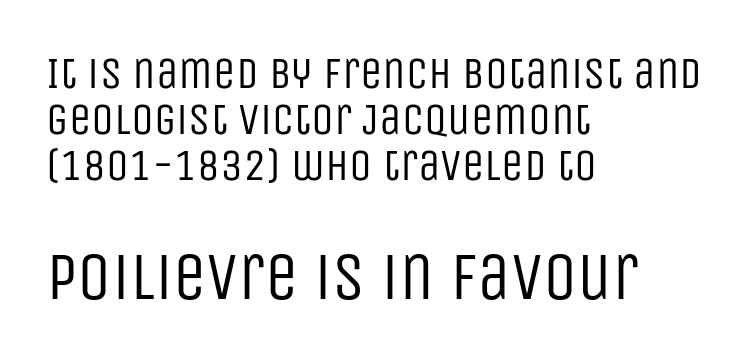
The image shows 67 px regular-weight, condensed sans-serif type, upright; set left-aligned, tight line spacing (1.02x), normal letter spacing, not underlined; the second (bottom) block is 1.49x larger; low stroke contrast and a large x-height.
